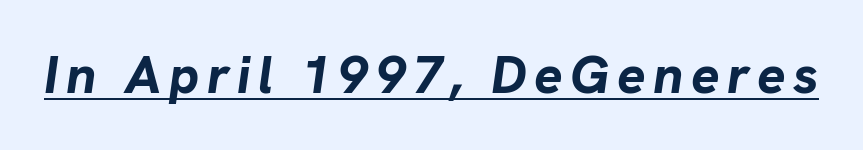
The image shows 53 px bold type, italic (leaning right); set underlined; low stroke contrast and a medium x-height.
